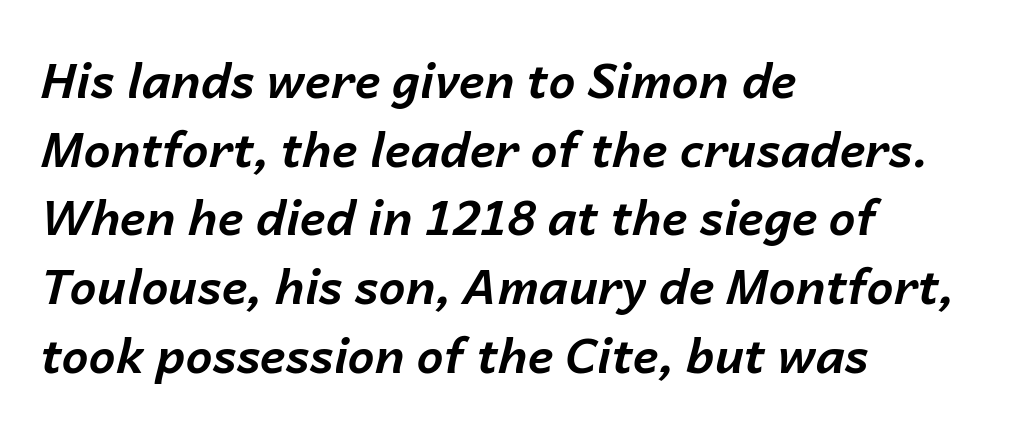
The image shows 48 px bold type, italic (leaning right); set left-aligned, normal line spacing (1.43x), normal letter spacing, not underlined; low stroke contrast and a medium x-height.
